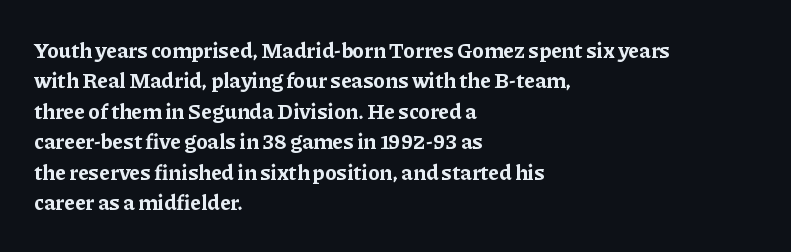
Notice how the stems are strictly vertical — no italics here. These words are printed bold, with thick strokes throughout. Leading: standard. You could call the tracking neutral — neither tight nor loose. The rendering anchors every line to the left-hand side. The words here are not underlined.
